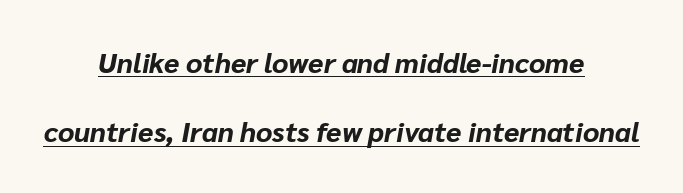
Q: Is the text bold? A: Yes.
Q: Is the text italic (slanted)? A: Yes, it leans right by about 10 degrees.
Q: Is the text underlined? A: Yes.
Q: How is the paragraph aligned? A: Centered.
Q: Is the spacing between letters normal or unusually wide? A: Normal.
Q: Is the spacing between lines tight, normal or loose? A: Loose.
Q: Width (condensed, normal, or wide)? A: Normal.
Q: Stroke contrast? A: Low.
Q: x-height? A: Medium.
Q: Monospaced? A: No.
